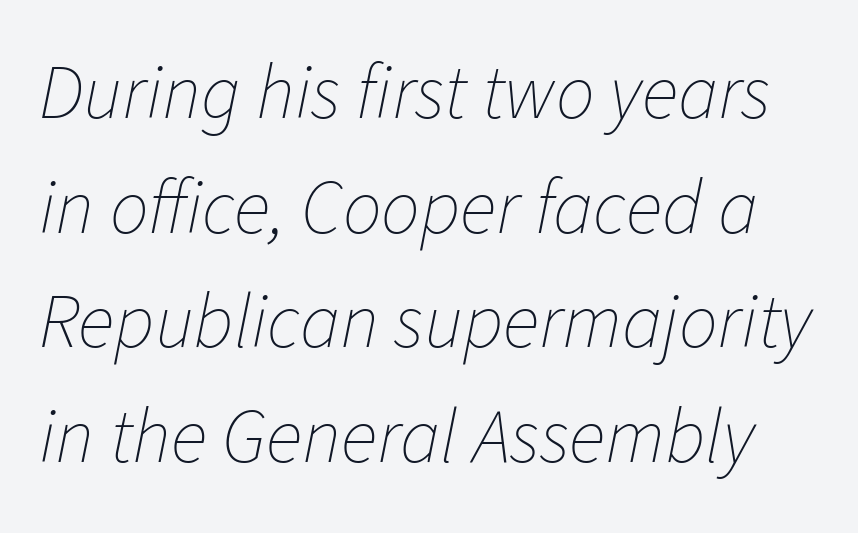
Letter spacing: default. The lines sit at an ordinary, default distance from one another. Is the type heavy? It reads as light-to-regular instead. You could not count columns in this text — the font is proportionally spaced. The string is rendered with underlining switched off.
